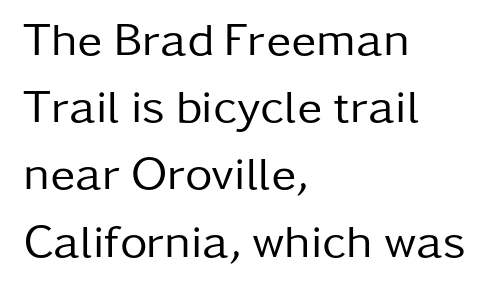
Q: Is the text bold? A: No.
Q: Is the text italic (slanted)? A: No, it is upright.
Q: Is the typeface a serif or a sans-serif typeface? A: Sans-serif.
Q: Is the text underlined? A: No.
Q: How is the paragraph aligned? A: Left-aligned.
Q: Is the spacing between letters normal or unusually wide? A: Normal.
Q: Is the spacing between lines tight, normal or loose? A: Normal.
Q: Width (condensed, normal, or wide)? A: Normal.
Q: Stroke contrast? A: Low.
Q: x-height? A: Medium.
Q: Monospaced? A: No.
